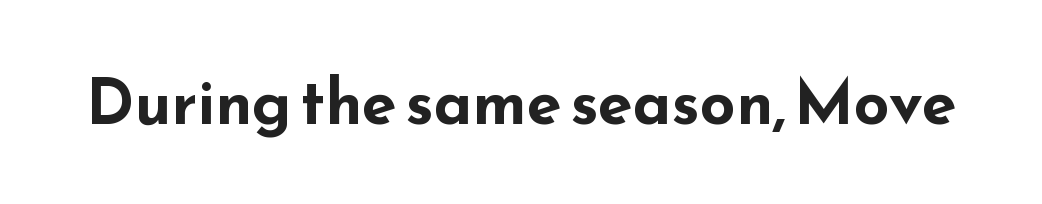
The image shows 63 px bold, wide sans-serif type, upright; set normal letter spacing, not underlined; low stroke contrast and a small x-height.
